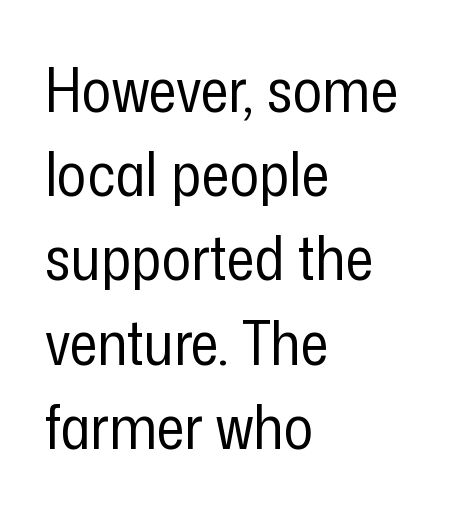
The image shows 61 px regular-weight, condensed sans-serif type, upright; set left-aligned, normal line spacing (1.38x), normal letter spacing, not underlined; low stroke contrast and a medium x-height.
